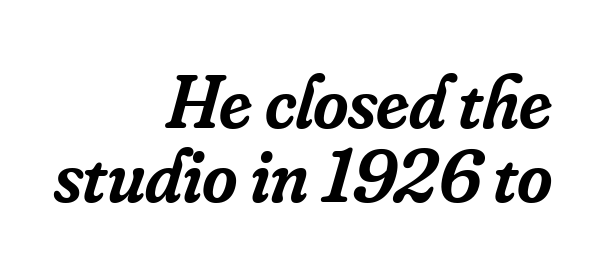
{"serif": "yes", "italic": "yes", "lean": "right", "slant_degrees": 16, "bold": "semi", "weight": "semibold", "width": "normal", "stroke_contrast": "low", "x_height": "small", "monospaced": "no", "underline": "no", "align": "right", "line_spacing": "tight", "line_spacing_ratio": 0.97, "letter_spacing": "normal", "letter_spacing_em": 0.0, "glyph_px": 76}
